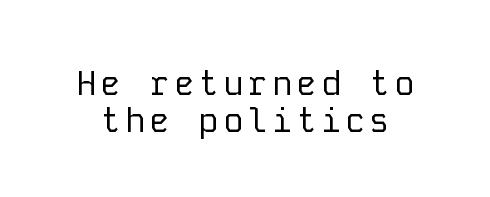
The image shows 34 px regular-weight sans-serif type, upright, monospaced; set tight line spacing (1.09x), not underlined; low stroke contrast and a medium x-height.
